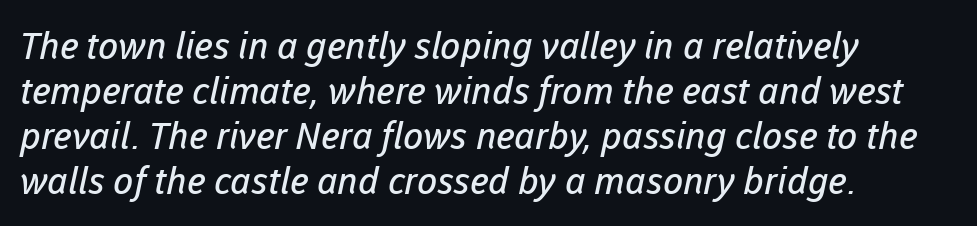
Between one letter and the next there's only the usual sliver of space. The letters carry no serifs — their stems end cleanly without finishing strokes. Note the varied advance widths — an 'i' is clearly narrower than an 'm'. Each stroke keeps to a modest, everyday thickness or less. Glance below the letters and you will spot only blank space. Short and long lines alike share a common starting point at left.
